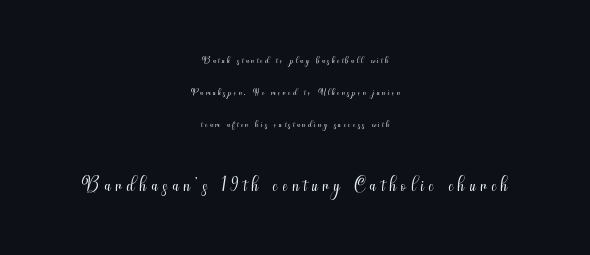
{"serif": "no", "bold": "no", "weight": "light", "width": "condensed", "stroke_contrast": "medium", "x_height": "small", "monospaced": "no", "underline": "no", "align": "center", "line_spacing": "loose", "line_spacing_ratio": 2.28, "larger_block": "second", "size_ratio": 2.07, "glyph_px": 29}
